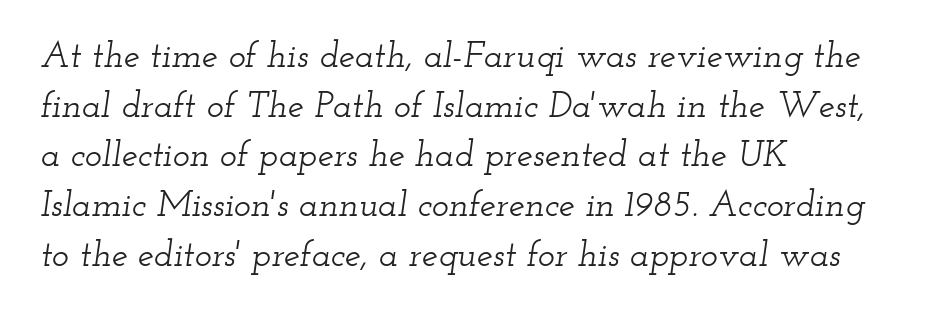
The image shows 36 px wide serif type, italic (leaning right); set left-aligned, normal line spacing (1.38x), normal letter spacing, not underlined; low stroke contrast and a small x-height.
